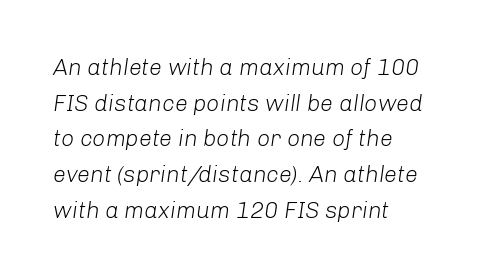
Q: Is the text bold? A: No.
Q: Is the text italic (slanted)? A: Yes, it leans right by about 8 degrees.
Q: Is the text underlined? A: No.
Q: How is the paragraph aligned? A: Left-aligned.
Q: Is the spacing between letters normal or unusually wide? A: Normal.
Q: Is the spacing between lines tight, normal or loose? A: Normal.
